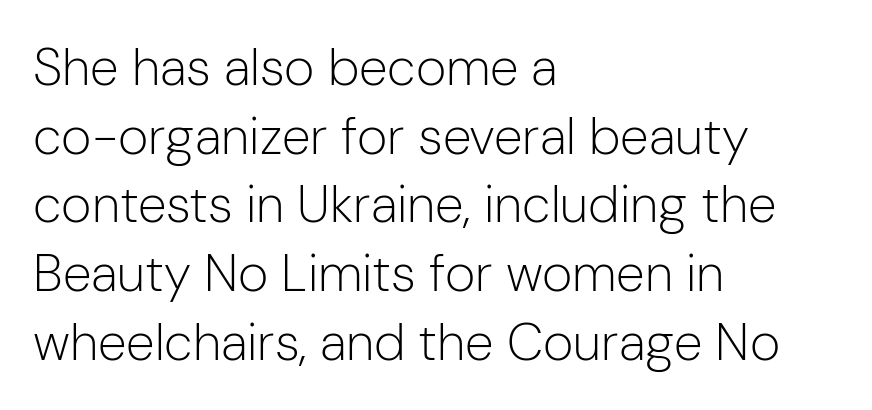
The letters stand upright; this is a roman face. The text was rendered using a sans face with plain stroke endings. The glyphs are unaccompanied by any horizontal stroke below them. Compared with a typical body face, this is equally light or lighter still.
